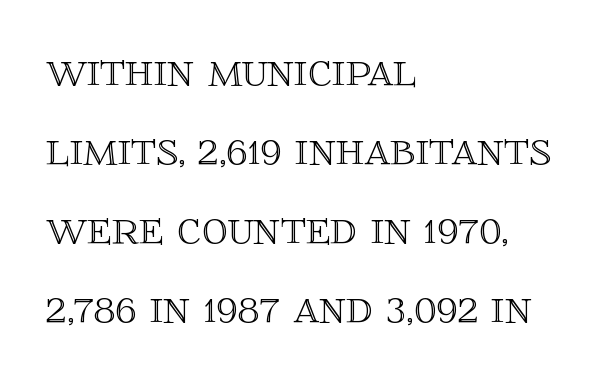
The image shows 51 px text type, upright; set left-aligned, normal line spacing (1.55x), normal letter spacing, not underlined; a large x-height.
